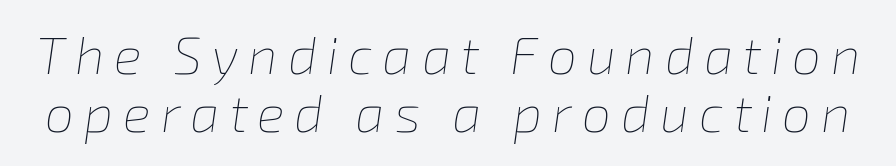
{"italic": "yes", "lean": "right", "slant_degrees": 8, "bold": "no", "weight": "thin", "width": "normal", "stroke_contrast": "low", "x_height": "medium", "monospaced": "no", "underline": "no", "line_spacing": "tight", "line_spacing_ratio": 1.12, "glyph_px": 52}
